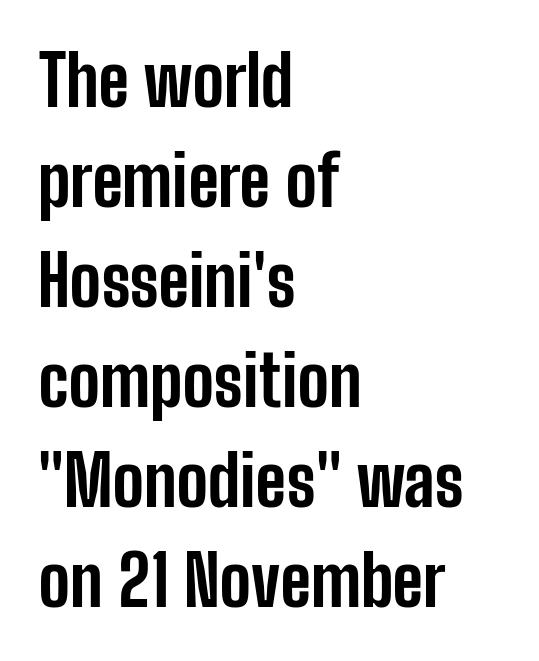
Q: Is the text bold? A: Yes.
Q: Is the text italic (slanted)? A: No, it is upright.
Q: Is the typeface a serif or a sans-serif typeface? A: Sans-serif.
Q: Is the text underlined? A: No.
Q: How is the paragraph aligned? A: Left-aligned.
Q: Is the spacing between letters normal or unusually wide? A: Normal.
Q: Is the spacing between lines tight, normal or loose? A: Normal.
Q: Width (condensed, normal, or wide)? A: Condensed.
Q: Stroke contrast? A: Low.
Q: x-height? A: Medium.
Q: Monospaced? A: No.
